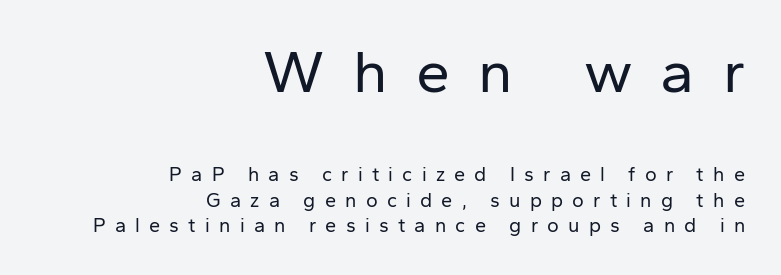
{"serif": "no", "italic": "no", "bold": "no", "weight": "regular", "width": "normal", "stroke_contrast": "low", "x_height": "medium", "monospaced": "no", "underline": "no", "align": "right", "line_spacing": "normal", "line_spacing_ratio": 1.27, "letter_spacing": "wide", "letter_spacing_em": 0.46, "larger_block": "first", "size_ratio": 3.05, "glyph_px": 61}
